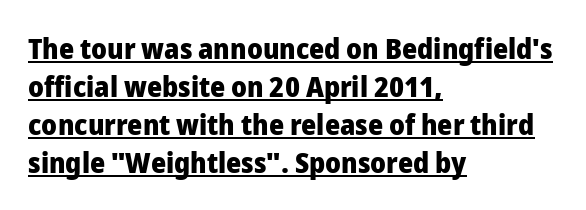
{"serif": "no", "italic": "no", "bold": "yes", "weight": "heavy", "width": "normal", "stroke_contrast": "low", "x_height": "medium", "monospaced": "no", "underline": "yes", "align": "left", "line_spacing": "normal", "line_spacing_ratio": 1.31, "letter_spacing": "normal", "letter_spacing_em": 0.0, "glyph_px": 29}
